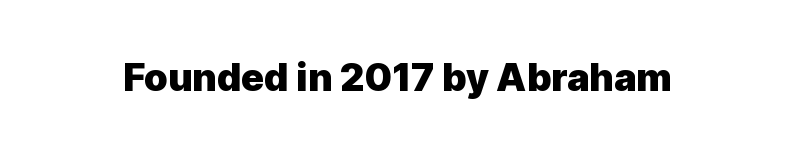
The image shows 38 px heavy sans-serif type, upright; set normal letter spacing, not underlined; a medium x-height.
